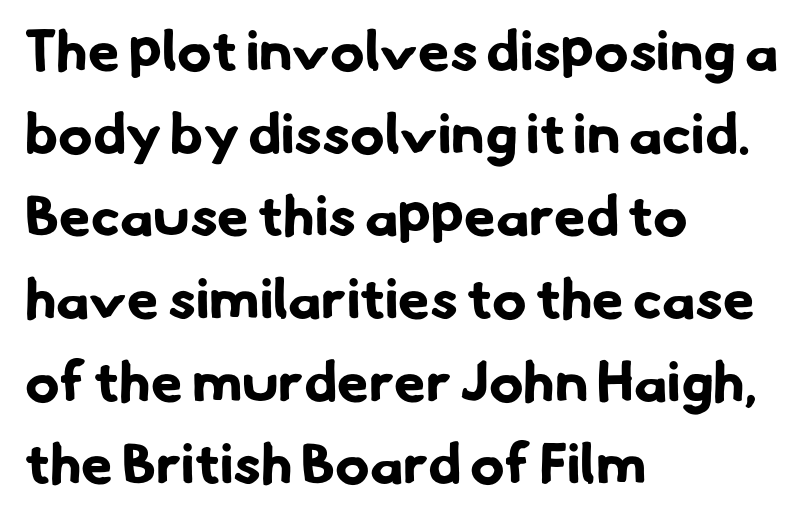
A typesetter would call this proportional, since set widths differ per character. One glance says typical: line gaps are just what's usual. Is the block centered? No — it sits flush against the left margin. Look at the stroke-to-counter ratio: heavy, a bold. Students, note that the glyphs here touch the page at normal intervals. Decoration check: the copy has no underline.
